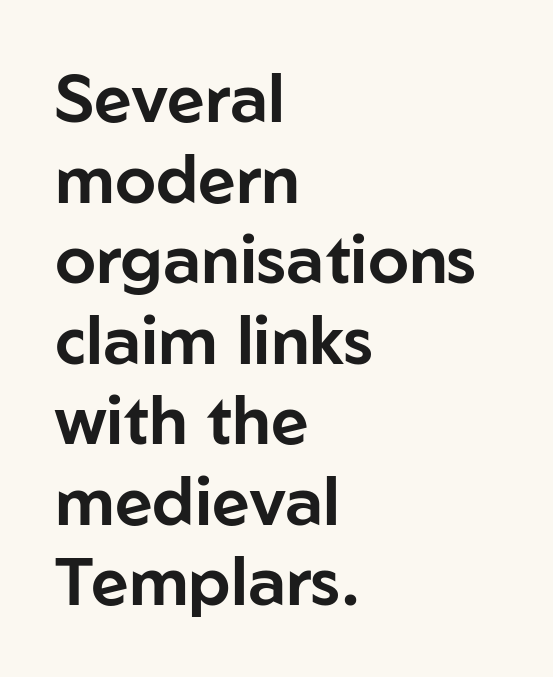
This sample uses an upright cut, with every glyph sitting square on the baseline. The face used here is proportionally spaced, like ordinary book or web type. All the whitespace from short lines collects on the right. Any mark beneath the type? The region is blank.
